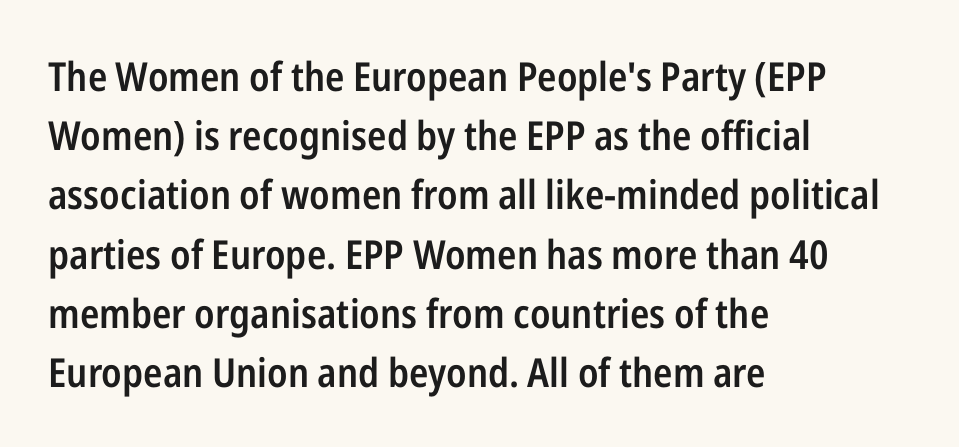
{"serif": "no", "italic": "no", "bold": "semi", "weight": "semibold", "width": "condensed", "stroke_contrast": "low", "x_height": "medium", "monospaced": "no", "underline": "no", "align": "left", "line_spacing": "normal", "line_spacing_ratio": 1.48, "letter_spacing": "normal", "letter_spacing_em": 0.0, "glyph_px": 40}
